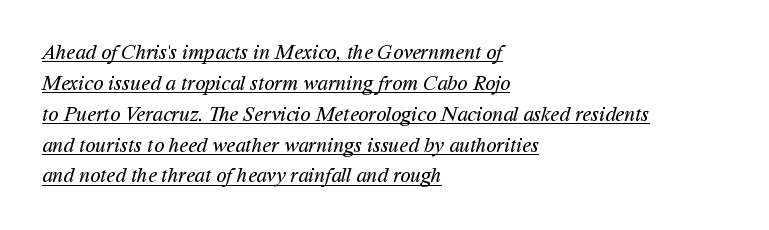
Each stroke keeps to a modest, everyday thickness or less. Honestly, the letter spacing is just normal — you wouldn't notice it. Caption: lettering with a line underneath. Compared with typical paragraphs, the rows here are spaced about the same. These lines are set flush left with a ragged right edge.
